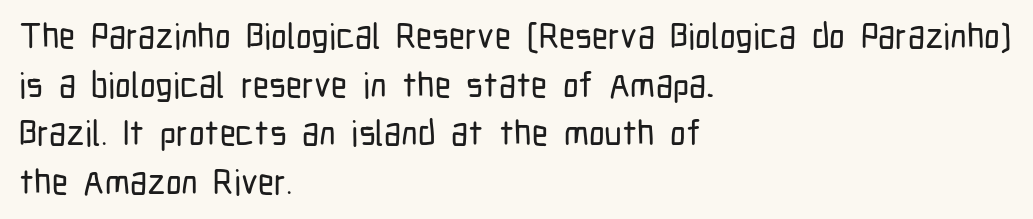
This sample uses an upright cut, with every glyph sitting square on the baseline. Short note: letters normally spaced. Descenders are the only things crossing below the line. A typesetter would call this proportional, since set widths differ per character. Each line starts at the same left margin while the right side varies.
